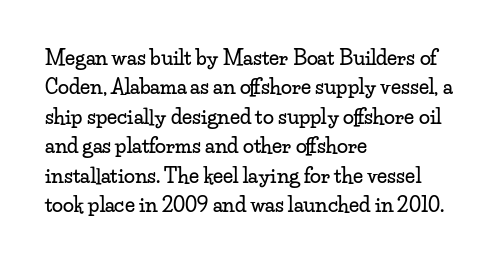
Notice how the passage keeps a crisp vertical edge on the left only. The space directly below the letters is spotless. The designer left line spacing at the default. Honestly, the letter spacing is just normal — you wouldn't notice it. Posture: vertical.
